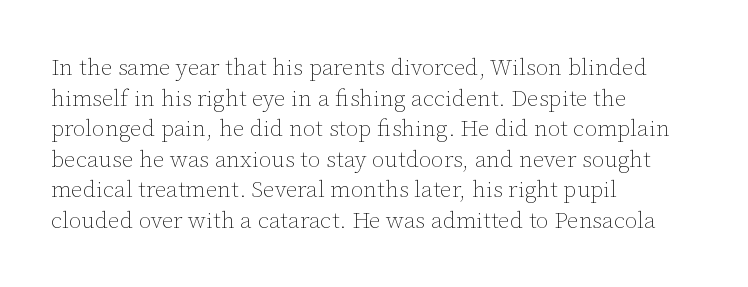
Q: Is the text bold? A: No.
Q: Is the text italic (slanted)? A: No, it is upright.
Q: Is the text underlined? A: No.
Q: How is the paragraph aligned? A: Left-aligned.
Q: Is the spacing between letters normal or unusually wide? A: Normal.
Q: Is the spacing between lines tight, normal or loose? A: Normal.
